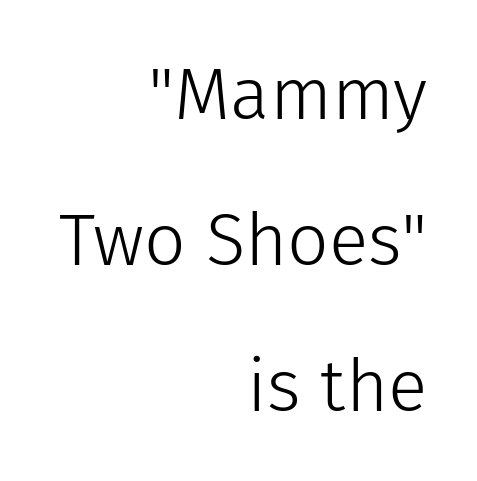
The image shows 73 px light sans-serif type, upright; set right-aligned, loose line spacing (2.0x), normal letter spacing, not underlined; low stroke contrast and a medium x-height.
